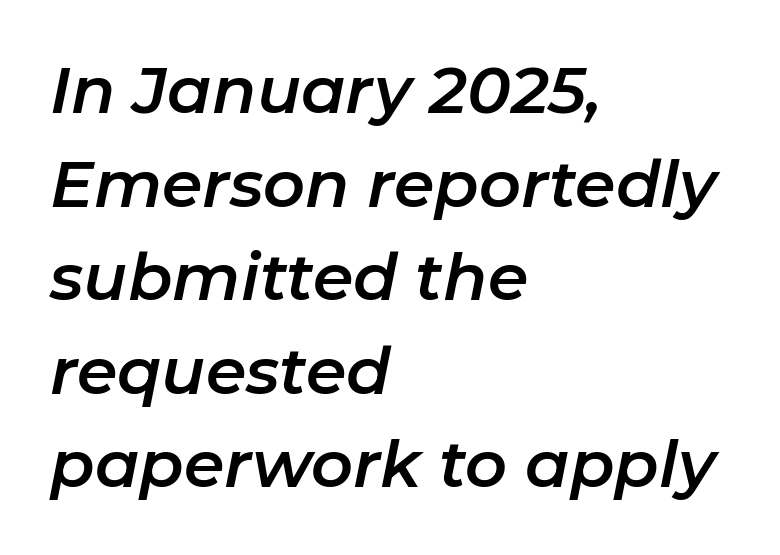
The image shows 65 px text type, italic (leaning right); set left-aligned, normal line spacing (1.44x), normal letter spacing, not underlined; low stroke contrast and a medium x-height.
